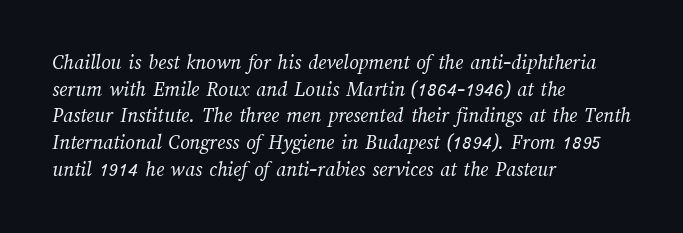
The image shows 21 px text type; set left-aligned, normal line spacing (1.27x), normal letter spacing, not underlined.
